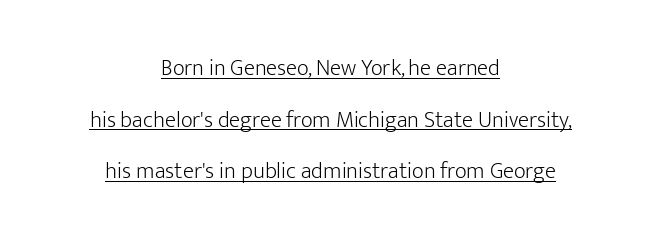
{"italic": "no", "bold": "no", "underline": "yes", "align": "center", "line_spacing": "loose", "line_spacing_ratio": 2.24, "letter_spacing": "normal", "letter_spacing_em": 0.0, "glyph_px": 23}
